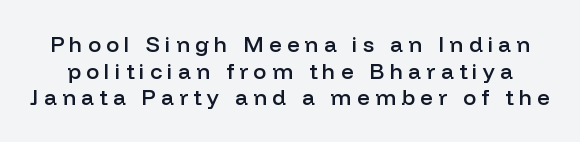
Q: Is the text bold? A: Semi-bold.
Q: Is the text italic (slanted)? A: No, it is upright.
Q: Is the text underlined? A: No.
Q: Is the spacing between letters normal or unusually wide? A: Unusually wide.
